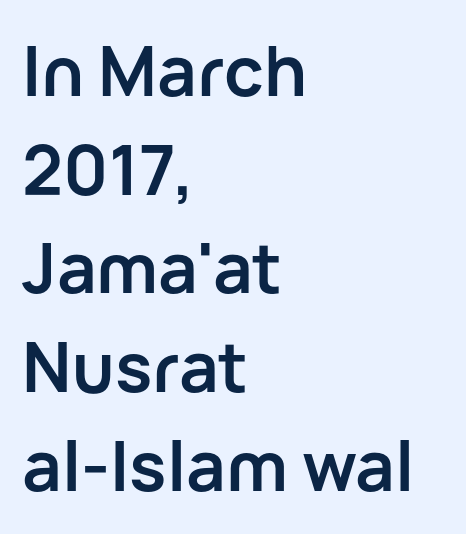
Think of a printed novel: that variable character pitch is what you see here. It's the straight-up-and-down kind of type. This sample uses a sans-serif face. A normal amount of white space separates one row of letters from the next.
